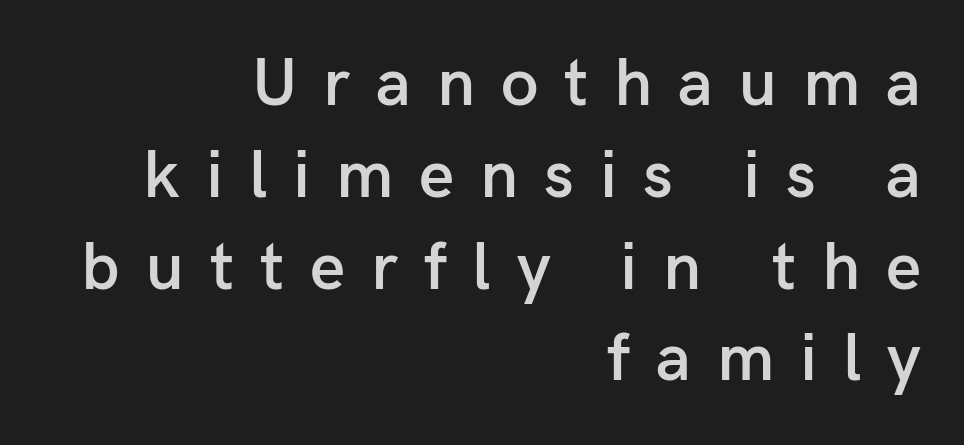
Ascenders rise straight up at ninety degrees. The font is running at a semibold setting, under full bold. Does the leading feel generous? No, just average. Proportional: the letters do not fall into vertical columns.
